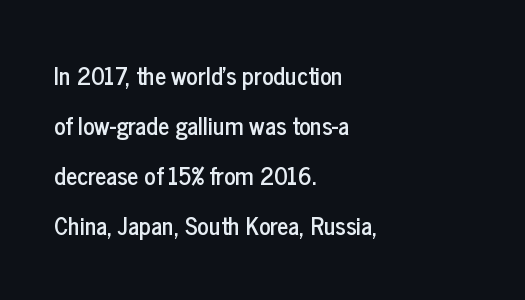
{"italic": "no", "underline": "no", "align": "left", "line_spacing": "loose", "line_spacing_ratio": 2.09, "letter_spacing": "normal", "letter_spacing_em": 0.0, "glyph_px": 24}
